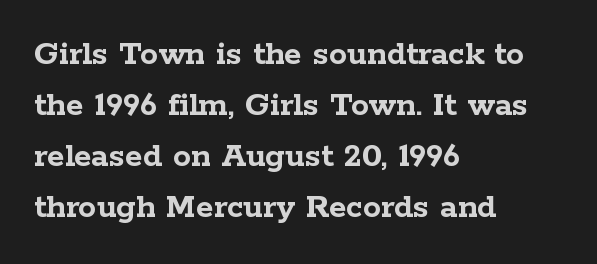
{"serif": "yes", "italic": "no", "bold": "yes", "weight": "semibold", "width": "wide", "stroke_contrast": "low", "x_height": "medium", "monospaced": "no", "underline": "no", "align": "left", "line_spacing": "normal", "line_spacing_ratio": 1.42, "letter_spacing": "normal", "letter_spacing_em": 0.0, "glyph_px": 36}
